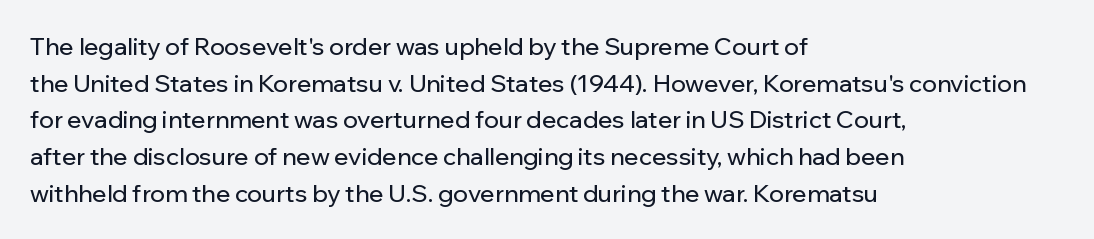
The image shows 24 px text type, upright; set left-aligned, normal line spacing (1.53x), normal letter spacing, not underlined.
